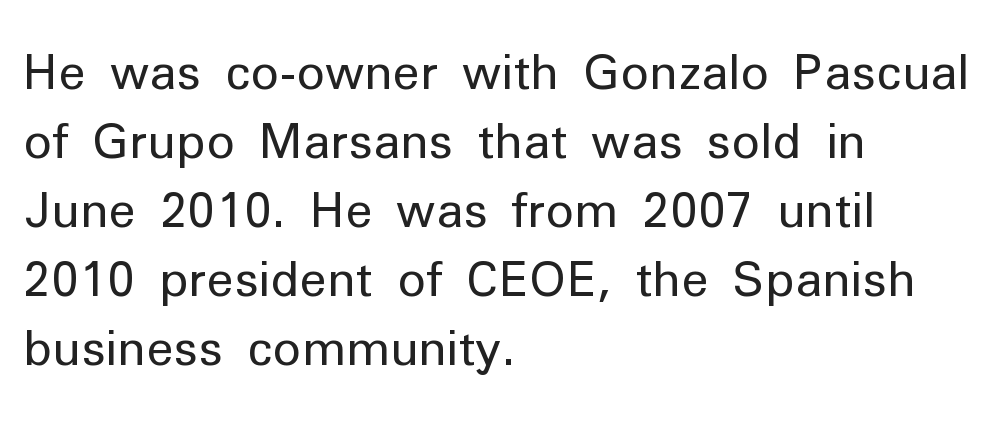
Q: Is the text bold? A: No.
Q: Is the text italic (slanted)? A: No, it is upright.
Q: Is the typeface a serif or a sans-serif typeface? A: Sans-serif.
Q: Is the text underlined? A: No.
Q: How is the paragraph aligned? A: Left-aligned.
Q: Is the spacing between letters normal or unusually wide? A: Normal.
Q: Is the spacing between lines tight, normal or loose? A: Normal.
Q: Width (condensed, normal, or wide)? A: Normal.
Q: Stroke contrast? A: Low.
Q: x-height? A: Medium.
Q: Monospaced? A: No.
